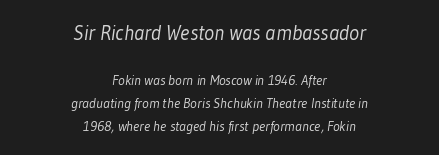
{"bold": "no", "underline": "no", "align": "center", "line_spacing": "normal", "line_spacing_ratio": 1.66, "letter_spacing": "normal", "letter_spacing_em": 0.0, "larger_block": "first", "size_ratio": 1.5, "glyph_px": 21}
